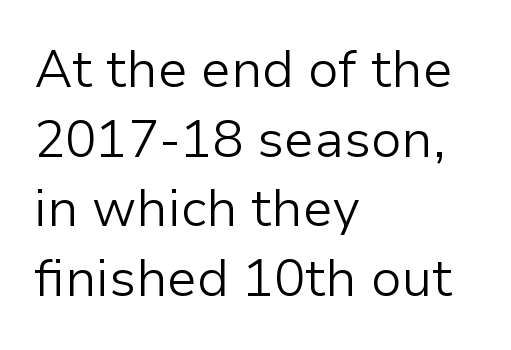
The image shows 52 px light sans-serif type, upright; set left-aligned, normal line spacing (1.34x), normal letter spacing, not underlined; low stroke contrast and a medium x-height.
